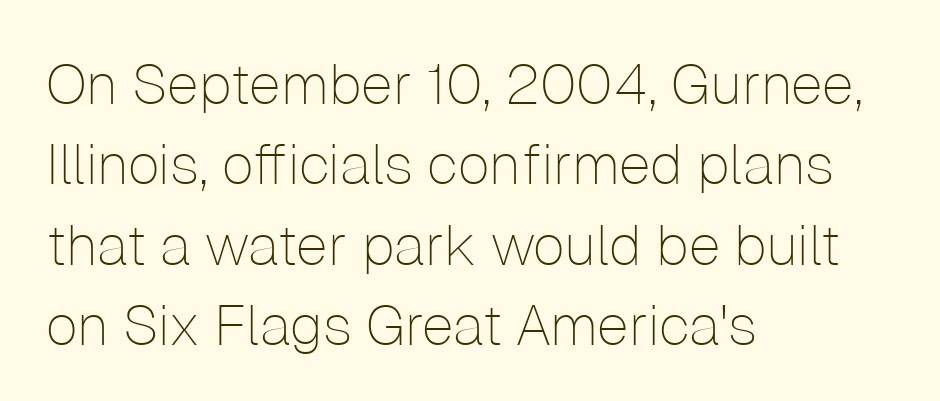
Think standard paragraph weight, or any step lighter than that. Summary of vertical rhythm: regular, with standard interline spacing. Spacing between characters is what you'd get straight out of the box. Reading down the block, your eye returns to a fixed left position each line. Here the designer chose a conventional face with non-uniform glyph widths.
